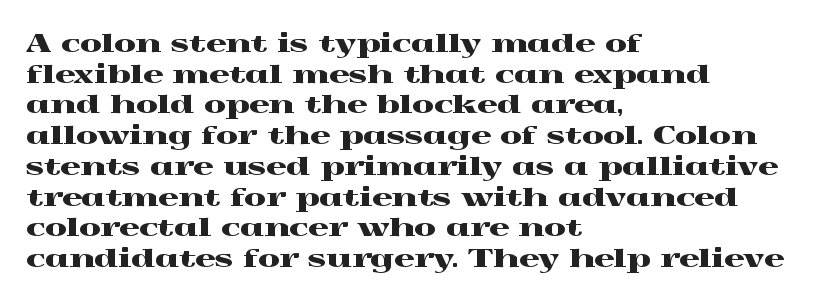
{"italic": "no", "underline": "no", "align": "left", "line_spacing_ratio": 1.23, "letter_spacing": "normal", "letter_spacing_em": 0.0, "glyph_px": 25}
